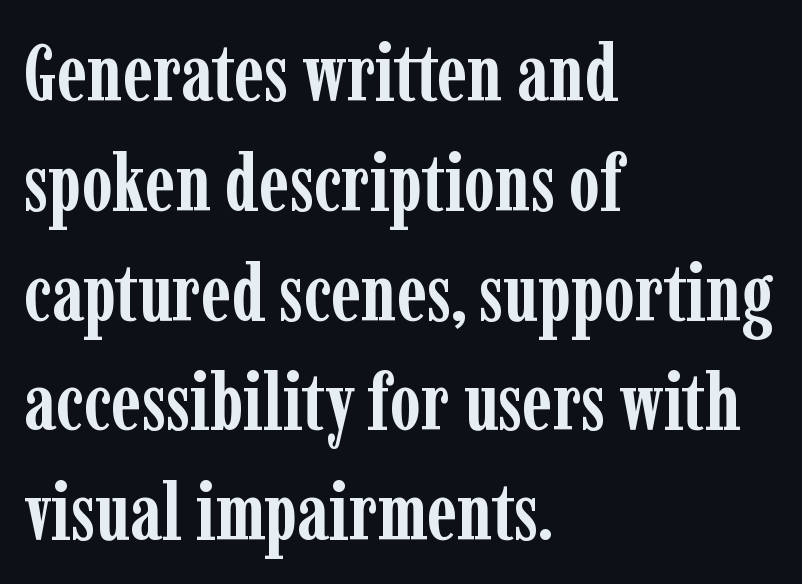
{"serif": "yes", "italic": "no", "bold": "yes", "weight": "semibold", "width": "condensed", "stroke_contrast": "low", "x_height": "medium", "monospaced": "no", "underline": "no", "align": "left", "line_spacing": "normal", "line_spacing_ratio": 1.39, "letter_spacing": "normal", "letter_spacing_em": 0.0, "glyph_px": 79}
